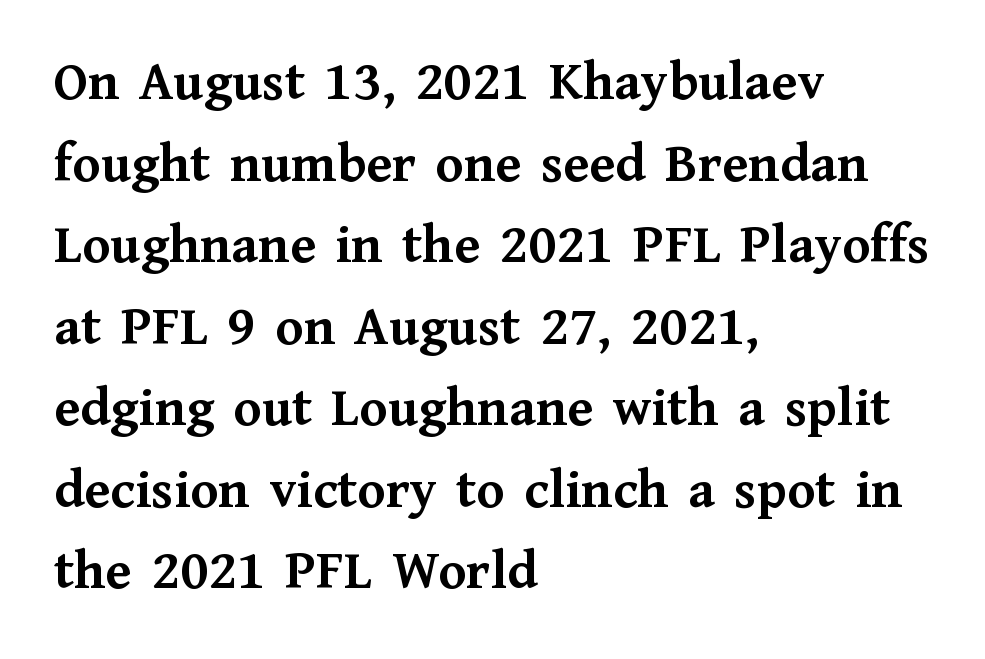
Q: Is the text bold? A: Yes.
Q: Is the text italic (slanted)? A: No, it is upright.
Q: Is the typeface a serif or a sans-serif typeface? A: Serif.
Q: Is the text underlined? A: No.
Q: How is the paragraph aligned? A: Left-aligned.
Q: Is the spacing between letters normal or unusually wide? A: Normal.
Q: Is the spacing between lines tight, normal or loose? A: Normal.
Q: Width (condensed, normal, or wide)? A: Normal.
Q: Stroke contrast? A: Medium.
Q: x-height? A: Medium.
Q: Monospaced? A: No.
